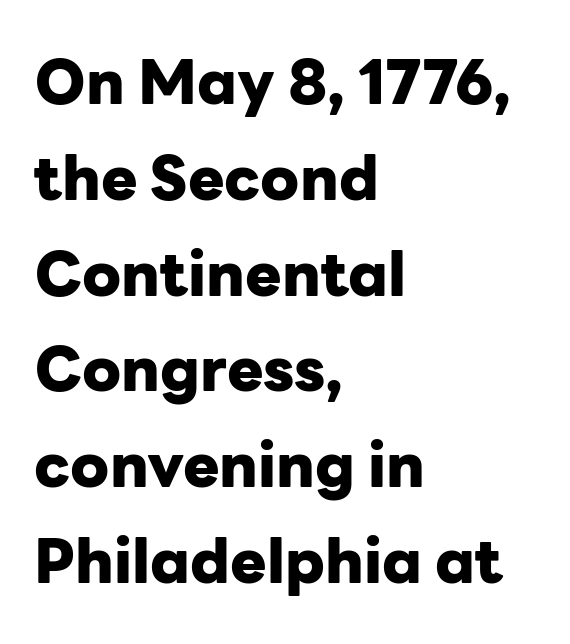
Does the copy run flush right? No — it runs flush left. Any mark beneath the type? The region is blank. Honestly, the row spacing looks completely unremarkable. Heavy, bold letterforms. To sum up the face: it is a sans, with no serifs.
